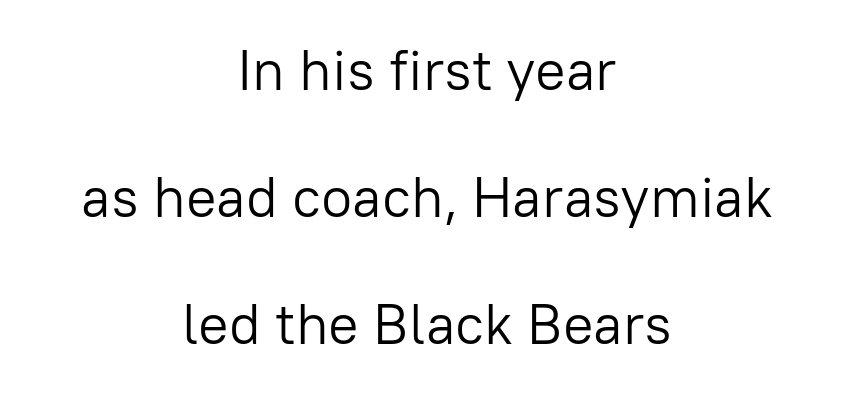
Q: Is the text bold? A: No.
Q: Is the text italic (slanted)? A: No, it is upright.
Q: Is the typeface a serif or a sans-serif typeface? A: Sans-serif.
Q: Is the text underlined? A: No.
Q: How is the paragraph aligned? A: Centered.
Q: Is the spacing between letters normal or unusually wide? A: Normal.
Q: Is the spacing between lines tight, normal or loose? A: Loose.
Q: Width (condensed, normal, or wide)? A: Normal.
Q: Stroke contrast? A: Low.
Q: x-height? A: Medium.
Q: Monospaced? A: No.
